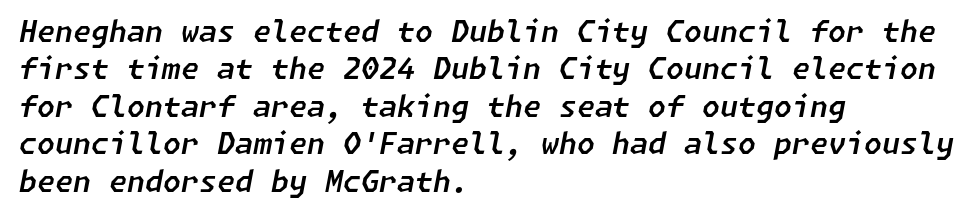
The image shows 29 px text type, italic (leaning right); set left-aligned, normal line spacing (1.29x), normal letter spacing, not underlined; low stroke contrast and a medium x-height.
